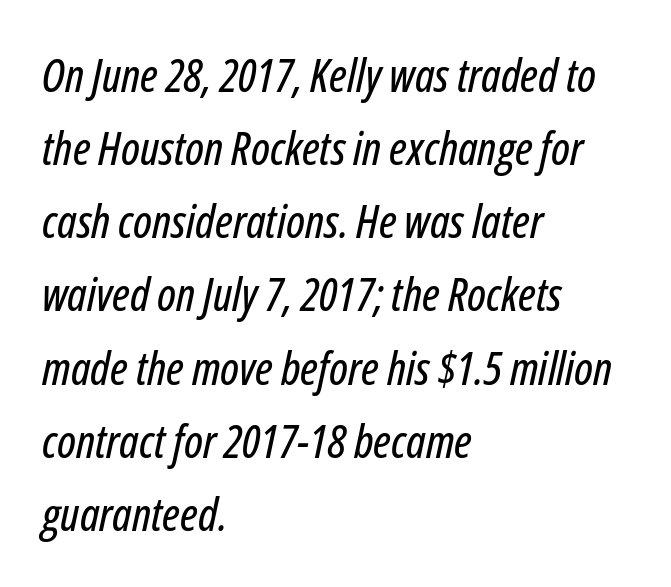
{"italic": "yes", "lean": "right", "slant_degrees": 12, "width": "condensed", "stroke_contrast": "low", "x_height": "medium", "monospaced": "no", "underline": "no", "align": "left", "line_spacing": "normal", "line_spacing_ratio": 1.59, "letter_spacing": "normal", "letter_spacing_em": 0.0, "glyph_px": 46}
